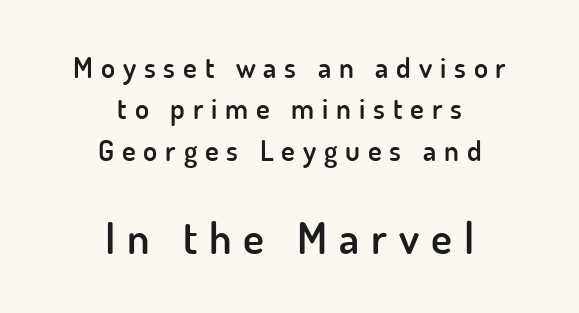
{"serif": "no", "italic": "no", "bold": "semi", "weight": "semibold", "width": "normal", "stroke_contrast": "low", "x_height": "small", "monospaced": "no", "underline": "no", "align": "center", "line_spacing": "normal", "line_spacing_ratio": 1.43, "letter_spacing": "wide", "letter_spacing_em": 0.27, "larger_block": "second", "size_ratio": 1.52, "glyph_px": 44}
